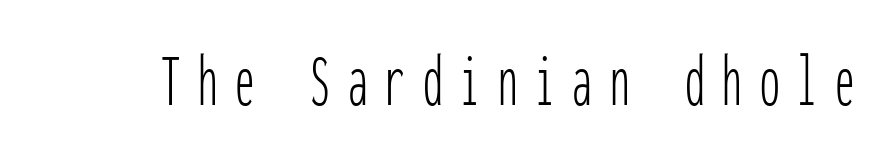
The image shows 78 px thin, condensed sans-serif type, upright, monospaced; set unusually wide letter spacing (+0.23 em), not underlined; low stroke contrast and a medium x-height.
